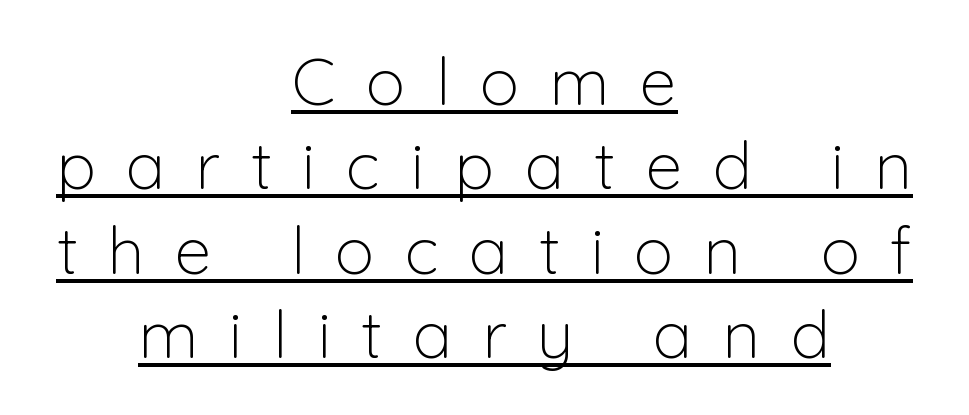
The image shows 66 px light sans-serif type, upright; set centered, normal line spacing (1.28x), unusually wide letter spacing (+0.46 em), underlined; low stroke contrast and a medium x-height.
